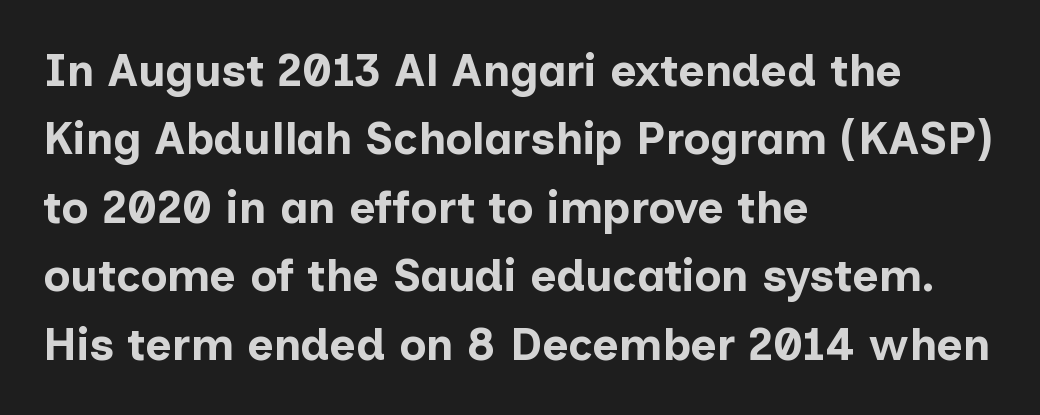
{"serif": "no", "italic": "no", "bold": "yes", "weight": "bold", "width": "normal", "stroke_contrast": "low", "x_height": "medium", "monospaced": "no", "underline": "no", "align": "left", "line_spacing": "normal", "line_spacing_ratio": 1.52, "letter_spacing": "normal", "letter_spacing_em": 0.0, "glyph_px": 45}
